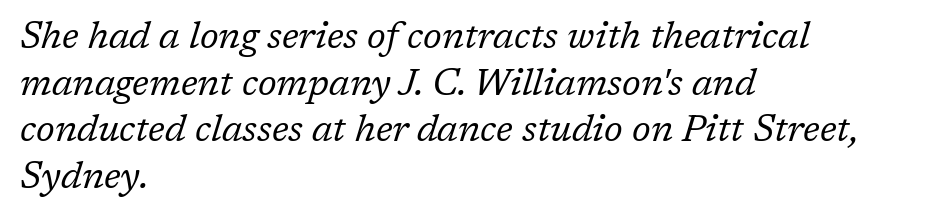
Lines of text with bare space underneath. Short note: letters normally spaced. Compared with a centered layout, this one pins lines to the left instead. Varying glyph widths throughout — classic text-font behaviour.
